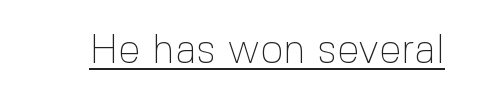
{"serif": "no", "italic": "no", "bold": "no", "weight": "thin", "width": "normal", "x_height": "medium", "monospaced": "no", "underline": "yes", "letter_spacing": "normal", "letter_spacing_em": 0.0, "glyph_px": 40}
